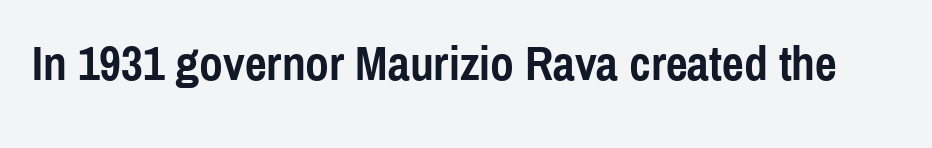
The image shows 48 px semibold, condensed sans-serif type, upright; set normal letter spacing, not underlined; a medium x-height.
